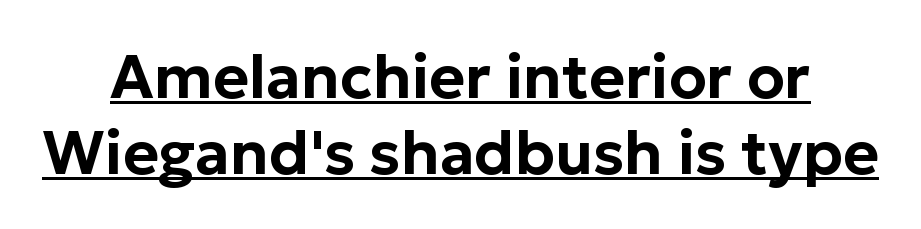
The image shows 61 px sans-serif type, upright; set centered, line spacing 1.24x, normal letter spacing, underlined; low stroke contrast and a medium x-height.
